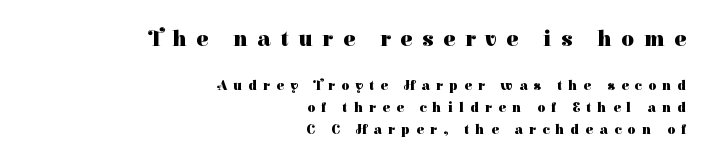
{"italic": "no", "bold": "yes", "underline": "no", "align": "right", "line_spacing": "normal", "line_spacing_ratio": 1.54, "letter_spacing": "wide", "letter_spacing_em": 0.45, "larger_block": "first", "size_ratio": 1.57, "glyph_px": 22}
